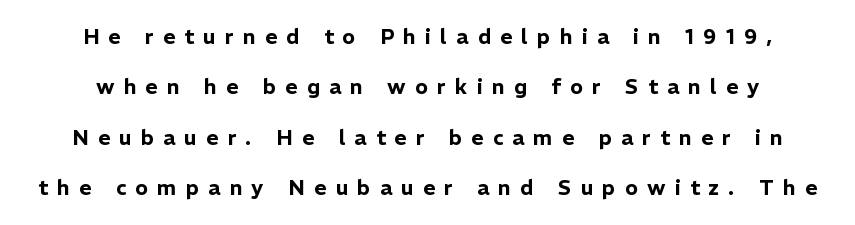
Q: Is the text italic (slanted)? A: No, it is upright.
Q: Is the text underlined? A: No.
Q: Is the spacing between letters normal or unusually wide? A: Unusually wide.
Q: Is the spacing between lines tight, normal or loose? A: Loose.
